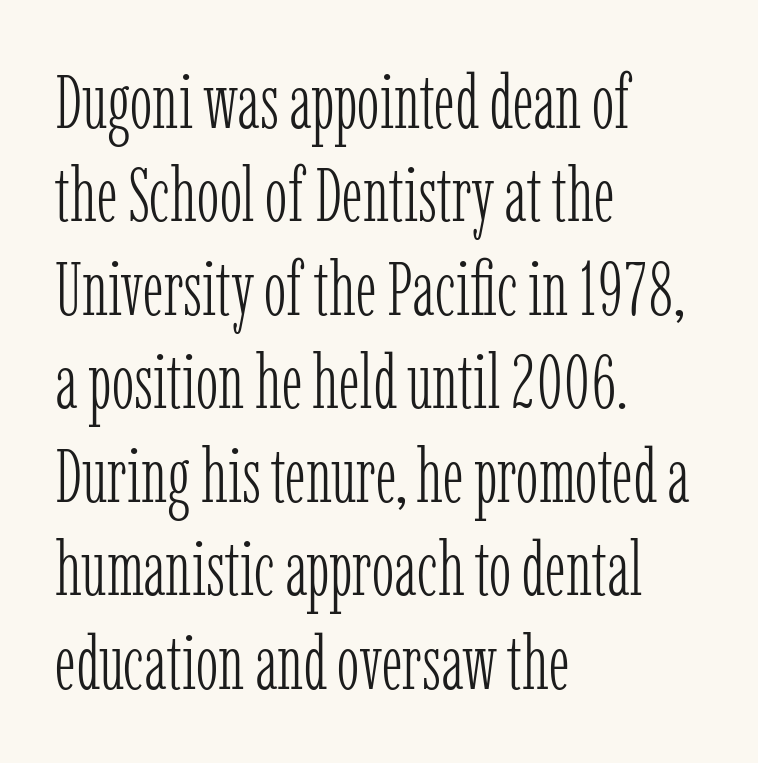
{"serif": "yes", "italic": "no", "bold": "no", "weight": "light", "width": "condensed", "stroke_contrast": "low", "x_height": "medium", "monospaced": "no", "underline": "no", "align": "left", "line_spacing_ratio": 1.23, "letter_spacing": "normal", "letter_spacing_em": 0.0, "glyph_px": 76}
